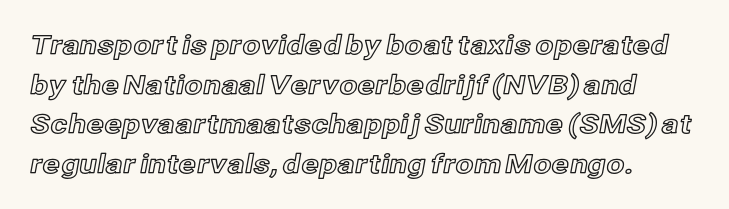
The image shows 26 px text type; set left-aligned, normal line spacing (1.52x), normal letter spacing, not underlined.
